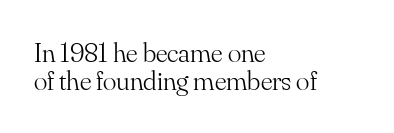
{"serif": "yes", "italic": "no", "bold": "no", "weight": "light", "width": "normal", "stroke_contrast": "medium", "x_height": "small", "monospaced": "no", "underline": "no", "align": "left", "line_spacing": "tight", "line_spacing_ratio": 1.01, "letter_spacing": "normal", "letter_spacing_em": 0.0, "glyph_px": 28}
